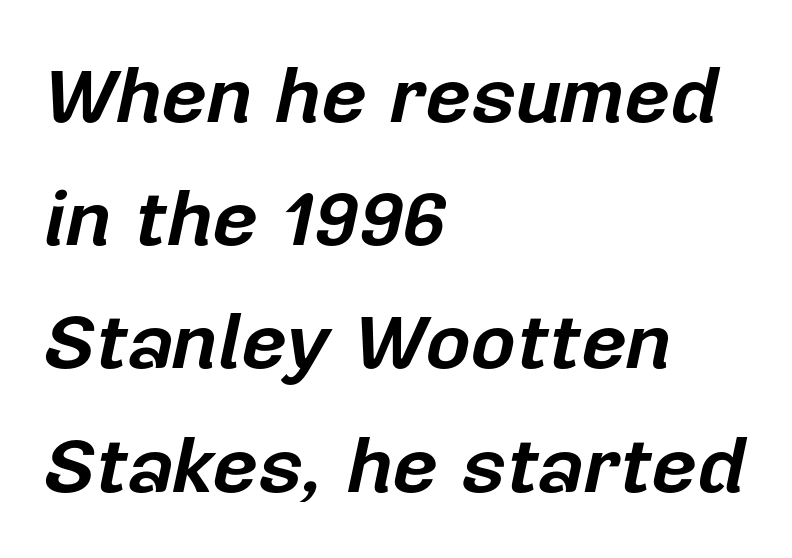
{"italic": "yes", "lean": "right", "slant_degrees": 12, "bold": "yes", "weight": "bold", "width": "normal", "stroke_contrast": "low", "x_height": "medium", "monospaced": "no", "underline": "no", "align": "left", "line_spacing": "normal", "line_spacing_ratio": 1.58, "letter_spacing": "normal", "letter_spacing_em": 0.0, "glyph_px": 78}
